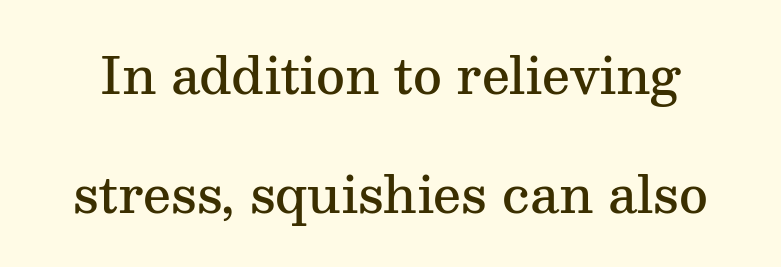
{"serif": "yes", "italic": "no", "bold": "semi", "weight": "semibold", "width": "normal", "stroke_contrast": "medium", "x_height": "medium", "monospaced": "no", "underline": "no", "line_spacing": "loose", "line_spacing_ratio": 2.39, "letter_spacing": "normal", "letter_spacing_em": 0.0, "glyph_px": 50}
